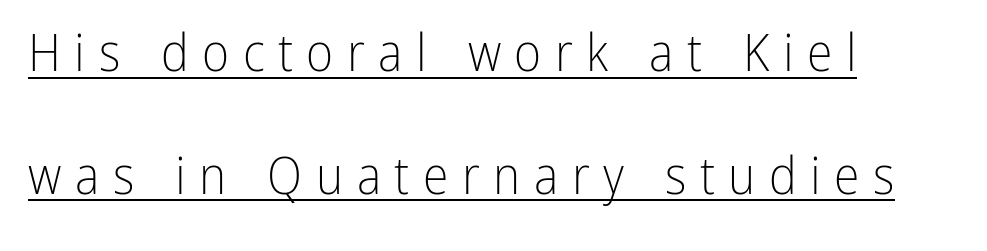
{"serif": "no", "italic": "no", "bold": "no", "weight": "light", "width": "condensed", "stroke_contrast": "low", "x_height": "medium", "monospaced": "no", "underline": "yes", "align": "left", "line_spacing": "loose", "line_spacing_ratio": 2.36, "letter_spacing": "wide", "letter_spacing_em": 0.26, "glyph_px": 52}
